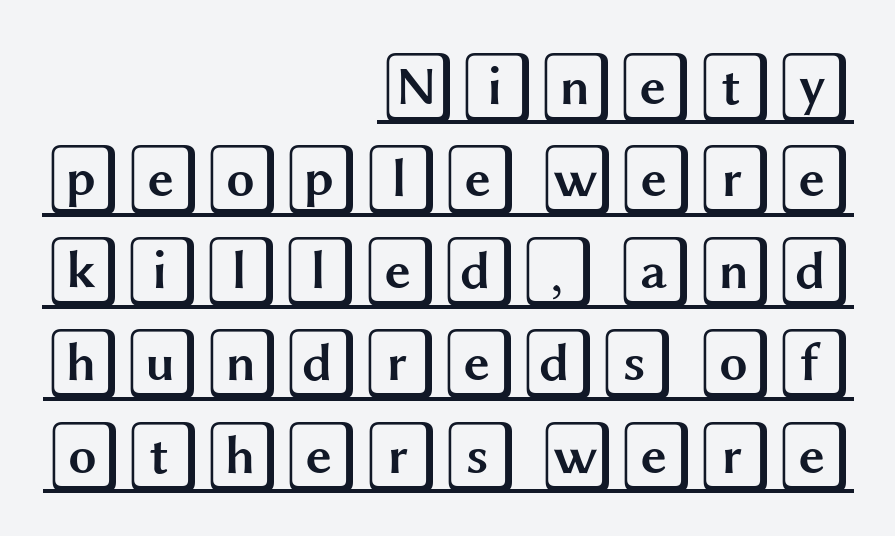
{"italic": "no", "width": "wide", "x_height": "large", "underline": "yes", "align": "right", "line_spacing": "normal", "line_spacing_ratio": 1.28, "letter_spacing": "normal", "letter_spacing_em": 0.0, "glyph_px": 72}
